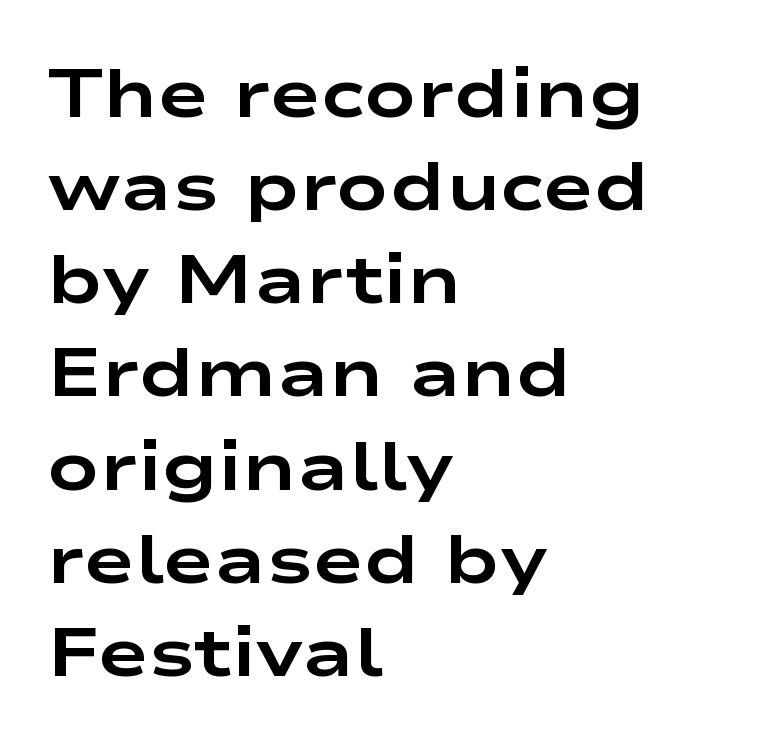
The image shows 69 px bold, wide sans-serif type, upright; set left-aligned, normal line spacing (1.35x), normal letter spacing, not underlined; low stroke contrast and a medium x-height.
